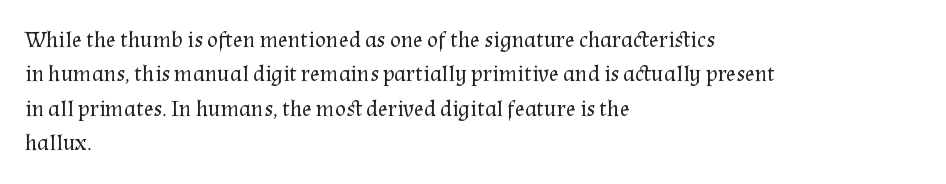
The image shows 23 px text type, upright; set left-aligned, normal line spacing (1.5x), normal letter spacing, not underlined.
